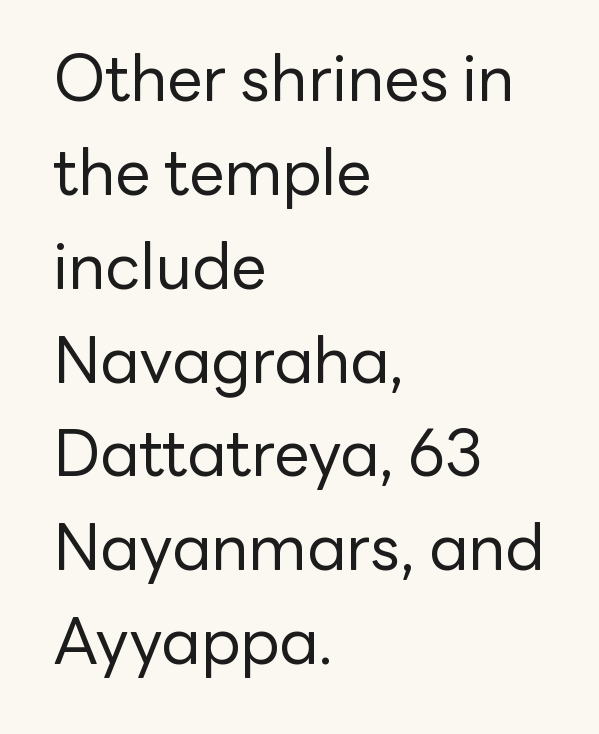
Q: Is the text bold? A: No.
Q: Is the text italic (slanted)? A: No, it is upright.
Q: Is the typeface a serif or a sans-serif typeface? A: Sans-serif.
Q: Is the text underlined? A: No.
Q: How is the paragraph aligned? A: Left-aligned.
Q: Is the spacing between letters normal or unusually wide? A: Normal.
Q: Is the spacing between lines tight, normal or loose? A: Normal.
Q: Width (condensed, normal, or wide)? A: Normal.
Q: Stroke contrast? A: Low.
Q: x-height? A: Medium.
Q: Monospaced? A: No.
